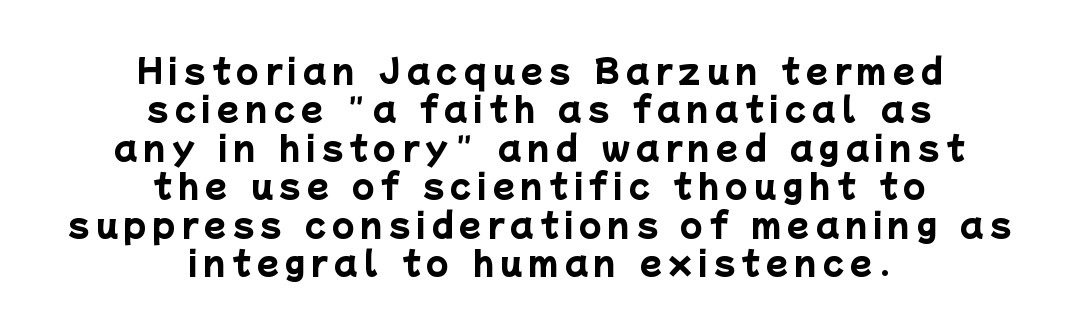
{"serif": "no", "bold": "yes", "weight": "heavy", "width": "normal", "stroke_contrast": "low", "x_height": "medium", "monospaced": "no", "underline": "no", "align": "center", "line_spacing_ratio": 1.2, "letter_spacing": "wide", "letter_spacing_em": 0.2, "glyph_px": 32}
